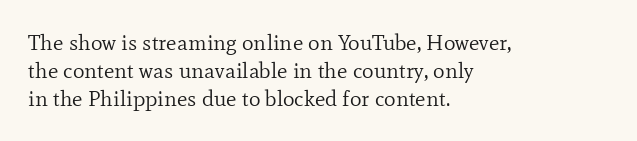
Q: Is the text bold? A: No.
Q: Is the text italic (slanted)? A: No, it is upright.
Q: Is the text underlined? A: No.
Q: How is the paragraph aligned? A: Left-aligned.
Q: Is the spacing between letters normal or unusually wide? A: Normal.
Q: Is the spacing between lines tight, normal or loose? A: Normal.
